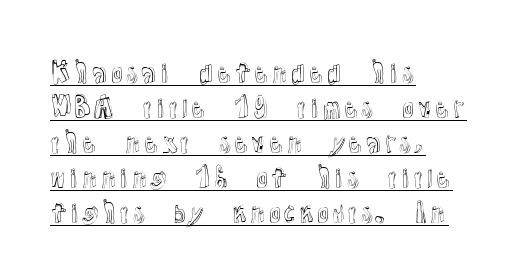
{"italic": "no", "underline": "yes", "align": "left", "line_spacing": "normal", "line_spacing_ratio": 1.35, "letter_spacing": "normal", "letter_spacing_em": 0.0, "glyph_px": 26}
